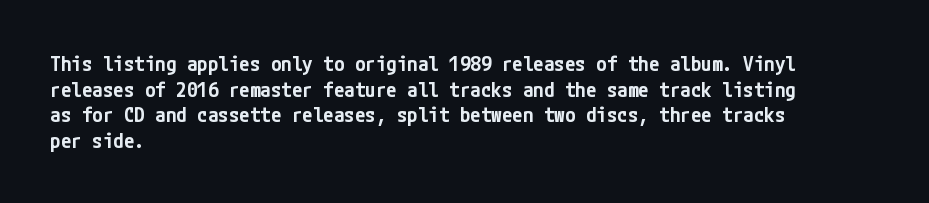
Nobody drew a line under any word here. The letters stand straight up with perfectly vertical stems. Emphasis by weight is partial: semibold. Nobody touched the tracking dial on this one. Compared with a centered layout, this one pins lines to the left instead.
